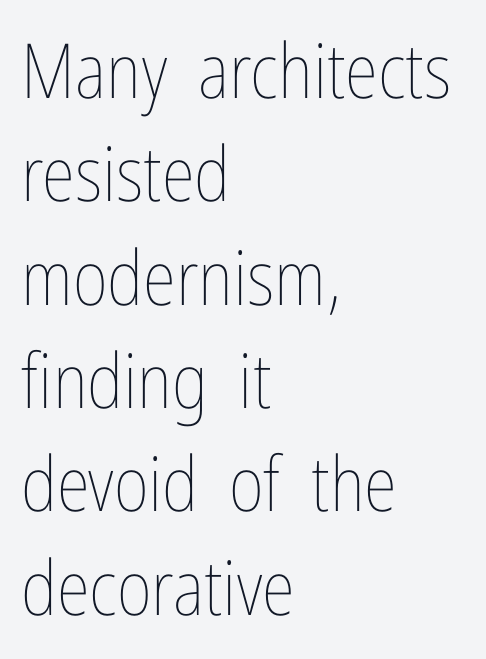
Posture: upright roman. The paragraph shown leans on its left margin. Just letters on the line, the space beneath them empty. A typesetter would call this proportional, since set widths differ per character. How would I describe the line gaps? Plain and ordinary. Bold? No — there's no thickening of the strokes.
